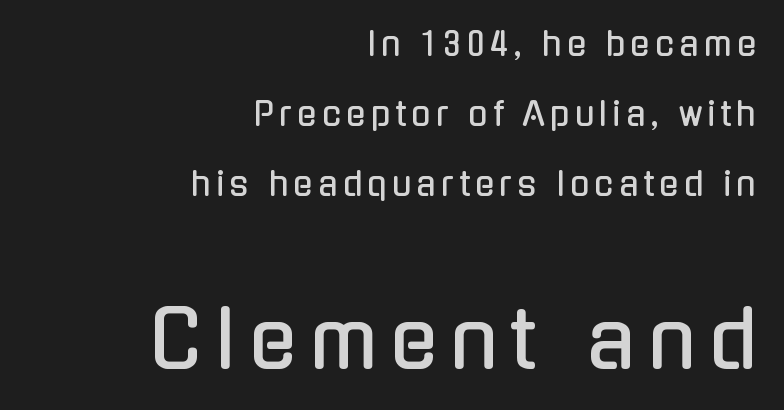
Q: Is the text italic (slanted)? A: No, it is upright.
Q: Is the typeface a serif or a sans-serif typeface? A: Sans-serif.
Q: Is the text underlined? A: No.
Q: How is the paragraph aligned? A: Right-aligned.
Q: Is the spacing between lines tight, normal or loose? A: Loose.
Q: Which block of text is set in a larger size, the first (top) or the second (bottom)? A: The second (bottom) one.
Q: Width (condensed, normal, or wide)? A: Condensed.
Q: Stroke contrast? A: Low.
Q: x-height? A: Medium.
Q: Monospaced? A: No.
